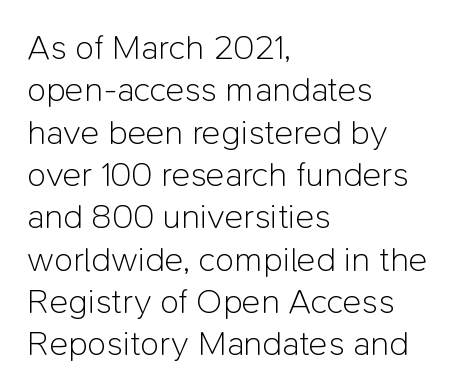
The image shows 35 px light sans-serif type, upright; set left-aligned, line spacing 1.21x, normal letter spacing, not underlined; low stroke contrast and a medium x-height.
